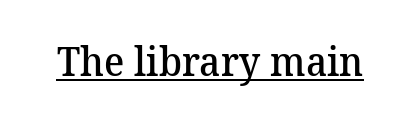
Q: Is the text bold? A: Semi-bold.
Q: Is the typeface a serif or a sans-serif typeface? A: Serif.
Q: Is the text underlined? A: Yes.
Q: Is the spacing between letters normal or unusually wide? A: Normal.
Q: Width (condensed, normal, or wide)? A: Normal.
Q: Stroke contrast? A: Medium.
Q: x-height? A: Medium.
Q: Monospaced? A: No.
